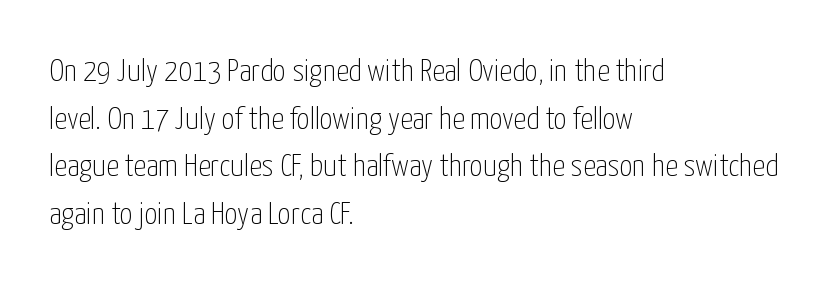
{"serif": "no", "italic": "no", "bold": "no", "weight": "thin", "width": "condensed", "stroke_contrast": "low", "x_height": "medium", "monospaced": "no", "underline": "no", "align": "left", "line_spacing": "normal", "line_spacing_ratio": 1.49, "letter_spacing": "normal", "letter_spacing_em": 0.0, "glyph_px": 32}
